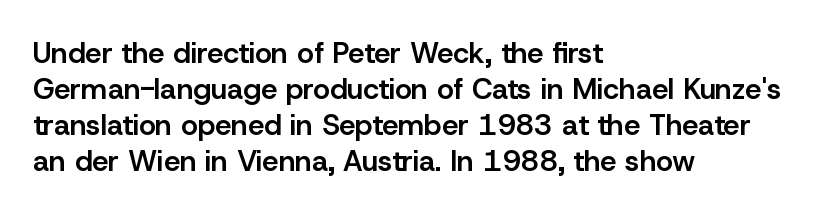
In terms of weight, the rendering is demibold, just under bold. A classic flush-left, rag-right setting is used for this passage. You can tell from the bare stems that sans-serif type was used. Designer's note — italics off, roman on. Each letter keeps its own natural width here, so spacing adapts to shape.
